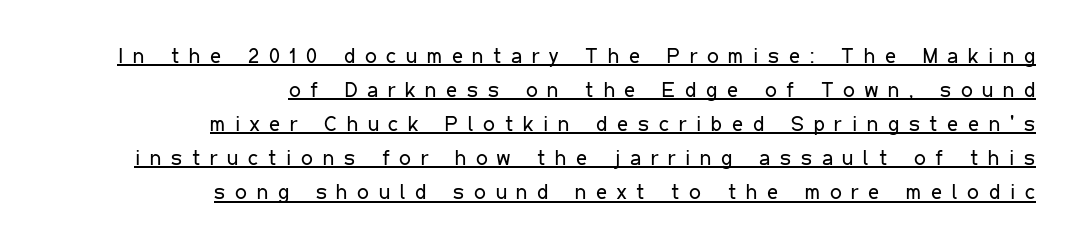
The image shows 21 px text type, upright; set right-aligned, normal line spacing (1.62x), unusually wide letter spacing (+0.47 em), underlined.
